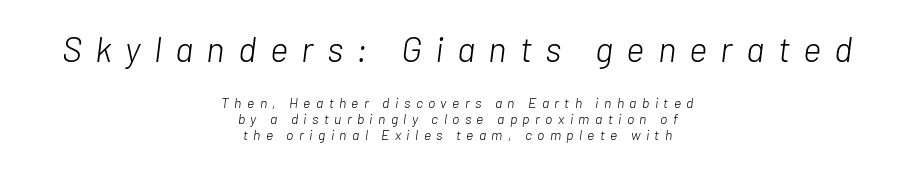
Q: Is the text bold? A: No.
Q: Is the text italic (slanted)? A: Yes, it leans right by about 7 degrees.
Q: Is the text underlined? A: No.
Q: How is the paragraph aligned? A: Centered.
Q: Is the spacing between letters normal or unusually wide? A: Unusually wide.
Q: Is the spacing between lines tight, normal or loose? A: Tight.
Q: Which block of text is set in a larger size, the first (top) or the second (bottom)? A: The first (top) one.
Q: Width (condensed, normal, or wide)? A: Normal.
Q: Stroke contrast? A: Low.
Q: x-height? A: Medium.
Q: Monospaced? A: No.
